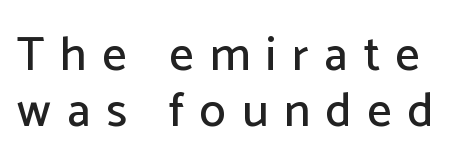
{"serif": "no", "italic": "no", "width": "normal", "stroke_contrast": "low", "x_height": "medium", "monospaced": "no", "underline": "no", "line_spacing_ratio": 1.17, "letter_spacing": "wide", "letter_spacing_em": 0.33, "glyph_px": 48}
